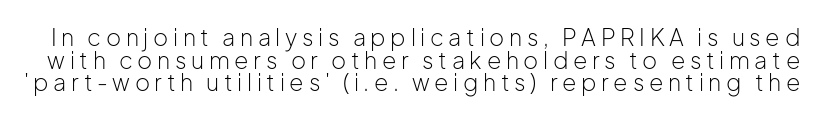
This rendering features lettering with no underline. This reads as an unemphasized weight, regular at the heaviest. Regarding leading, the lines here are crowded together. The type is letterspaced generously, with wide tracking. Posture: vertical.
